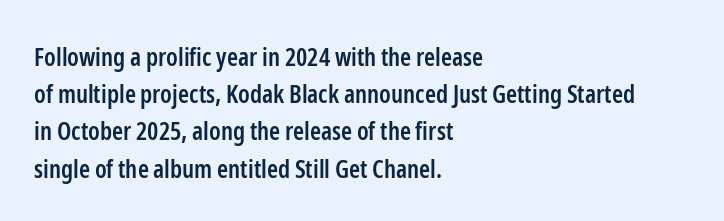
{"italic": "no", "bold": "semi", "underline": "no", "align": "left", "line_spacing": "normal", "line_spacing_ratio": 1.49, "letter_spacing": "normal", "letter_spacing_em": 0.0, "glyph_px": 25}
